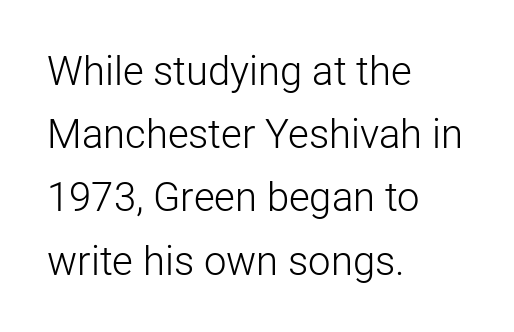
The image shows 40 px light sans-serif type, upright; set left-aligned, normal line spacing (1.58x), normal letter spacing, not underlined; low stroke contrast and a medium x-height.
